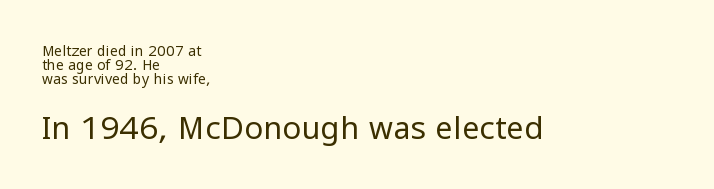
{"serif": "no", "italic": "no", "bold": "no", "weight": "regular", "width": "normal", "stroke_contrast": "low", "x_height": "medium", "monospaced": "no", "underline": "no", "align": "left", "line_spacing": "tight", "line_spacing_ratio": 1.01, "letter_spacing": "normal", "letter_spacing_em": 0.0, "larger_block": "second", "size_ratio": 2.21, "glyph_px": 31}
